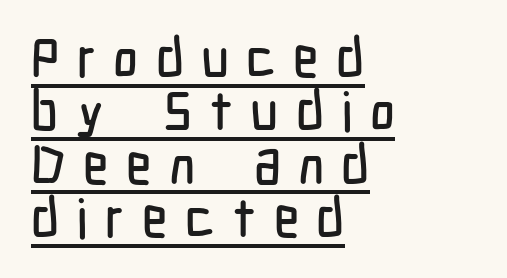
Q: Is the text italic (slanted)? A: No, it is upright.
Q: Is the typeface a serif or a sans-serif typeface? A: Sans-serif.
Q: Is the text underlined? A: Yes.
Q: How is the paragraph aligned? A: Left-aligned.
Q: Is the spacing between letters normal or unusually wide? A: Unusually wide.
Q: Is the spacing between lines tight, normal or loose? A: Tight.
Q: Width (condensed, normal, or wide)? A: Condensed.
Q: Stroke contrast? A: Low.
Q: x-height? A: Medium.
Q: Monospaced? A: No.
